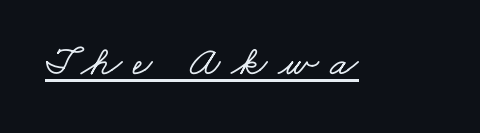
Underline: present. These lines are composed in type with serifs. Students, note that the glyphs here are deliberately spaced far apart. You could not count columns in this text — the font is proportionally spaced.
